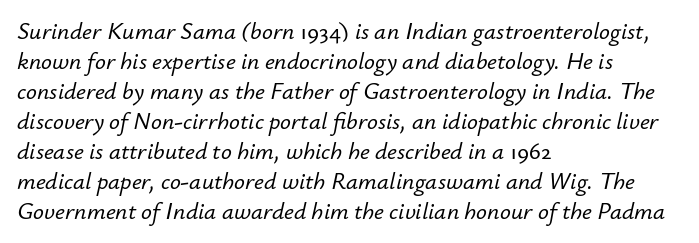
{"italic": "yes", "lean": "right", "slant_degrees": 12, "underline": "no", "align": "left", "line_spacing": "normal", "line_spacing_ratio": 1.25, "letter_spacing": "normal", "letter_spacing_em": 0.0, "glyph_px": 24}
